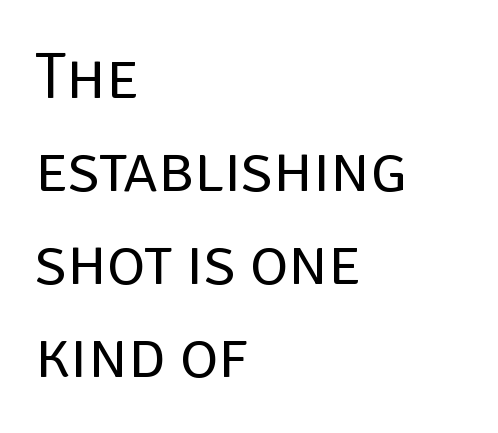
The image shows 66 px regular-weight sans-serif type, upright; set left-aligned, normal line spacing (1.41x), normal letter spacing, not underlined; low stroke contrast and a large x-height.
